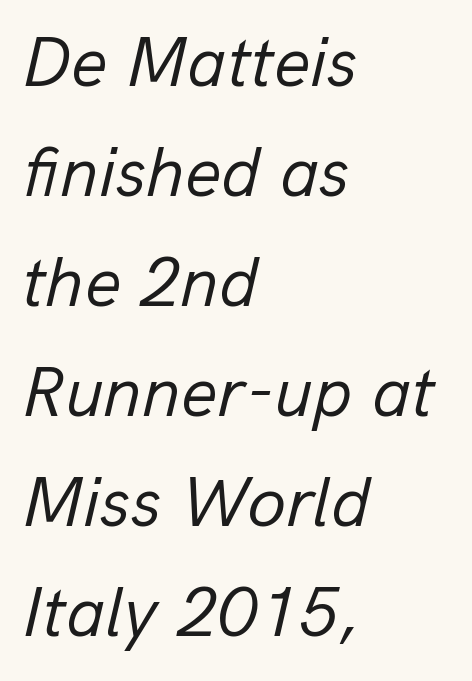
The space directly below the letters is spotless. Leftover space on each line is placed entirely after the last word. The passage shown leans; its letterforms are oblique. A typesetter would call this proportional, since set widths differ per character. The horizontal fit of the characters is conventional and even.
